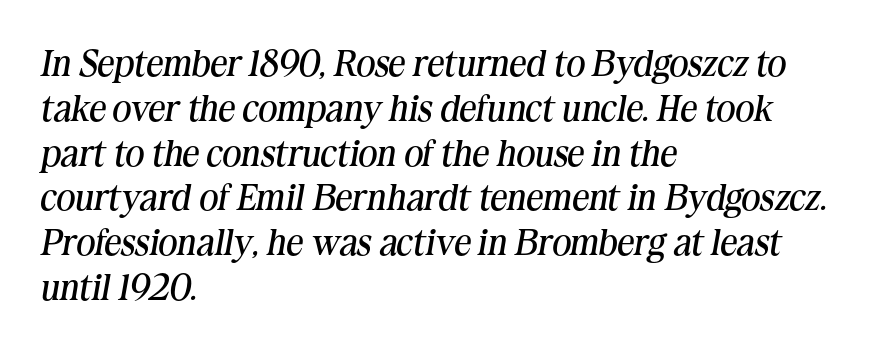
Q: Is the text bold? A: No.
Q: Is the text italic (slanted)? A: Yes, it leans right by about 10 degrees.
Q: Is the typeface a serif or a sans-serif typeface? A: Serif.
Q: Is the text underlined? A: No.
Q: How is the paragraph aligned? A: Left-aligned.
Q: Is the spacing between letters normal or unusually wide? A: Normal.
Q: Width (condensed, normal, or wide)? A: Normal.
Q: Stroke contrast? A: Medium.
Q: x-height? A: Medium.
Q: Monospaced? A: No.
